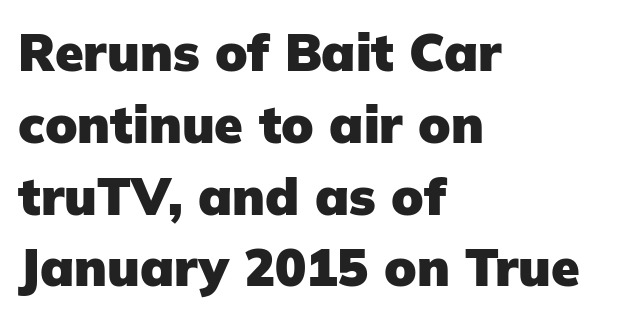
{"serif": "no", "italic": "no", "bold": "yes", "weight": "heavy", "width": "normal", "stroke_contrast": "low", "x_height": "medium", "monospaced": "no", "underline": "no", "align": "left", "line_spacing": "normal", "line_spacing_ratio": 1.38, "letter_spacing": "normal", "letter_spacing_em": 0.0, "glyph_px": 52}
